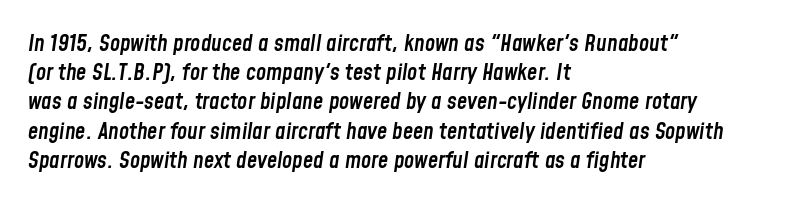
Q: Is the text bold? A: Semi-bold.
Q: Is the text italic (slanted)? A: Yes, it leans right by about 8 degrees.
Q: Is the text underlined? A: No.
Q: How is the paragraph aligned? A: Left-aligned.
Q: Is the spacing between letters normal or unusually wide? A: Normal.
Q: Is the spacing between lines tight, normal or loose? A: Normal.
